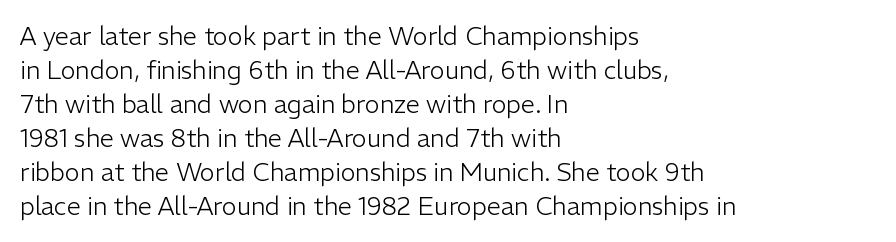
The image shows 25 px text type, upright; set left-aligned, normal line spacing (1.36x), normal letter spacing, not underlined.
